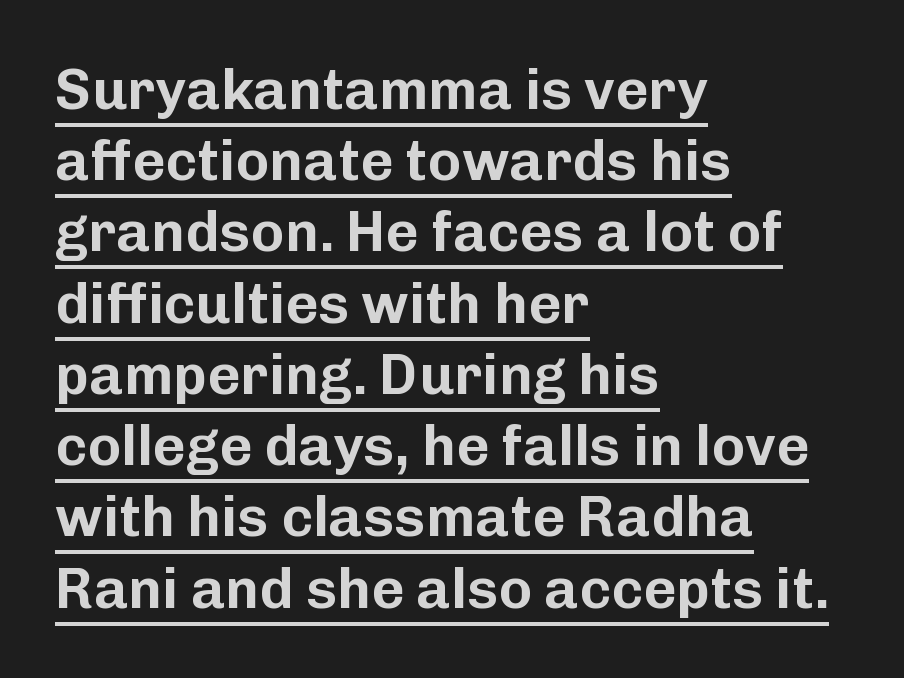
Q: Is the text italic (slanted)? A: No, it is upright.
Q: Is the typeface a serif or a sans-serif typeface? A: Sans-serif.
Q: Is the text underlined? A: Yes.
Q: How is the paragraph aligned? A: Left-aligned.
Q: Is the spacing between letters normal or unusually wide? A: Normal.
Q: Is the spacing between lines tight, normal or loose? A: Normal.
Q: Width (condensed, normal, or wide)? A: Normal.
Q: Stroke contrast? A: Low.
Q: x-height? A: Medium.
Q: Monospaced? A: No.
